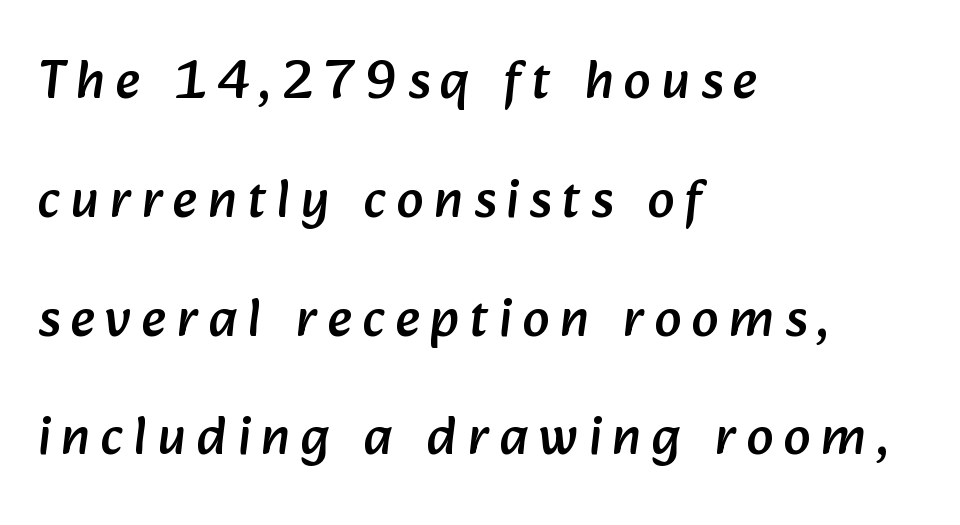
{"serif": "no", "width": "normal", "stroke_contrast": "low", "x_height": "medium", "monospaced": "no", "underline": "no", "align": "left", "line_spacing": "loose", "line_spacing_ratio": 2.2, "letter_spacing": "wide", "letter_spacing_em": 0.2, "glyph_px": 54}
